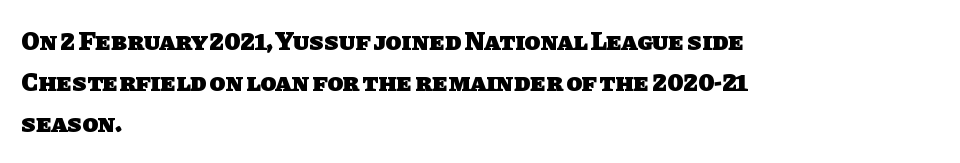
Q: Is the text bold? A: Yes.
Q: Is the text underlined? A: No.
Q: How is the paragraph aligned? A: Left-aligned.
Q: Is the spacing between letters normal or unusually wide? A: Normal.
Q: Is the spacing between lines tight, normal or loose? A: Normal.
